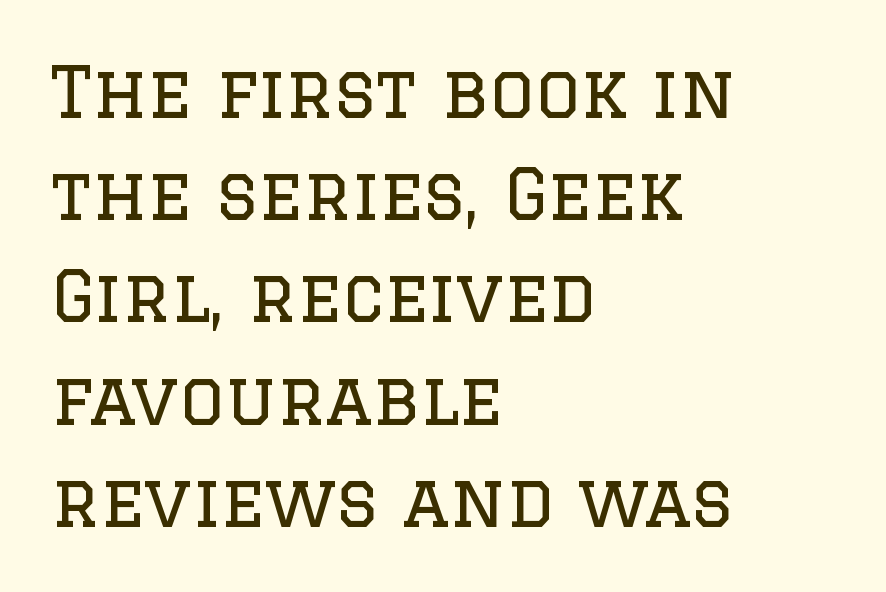
{"serif": "yes", "italic": "no", "bold": "no", "weight": "regular", "width": "normal", "stroke_contrast": "low", "x_height": "large", "monospaced": "no", "underline": "no", "align": "left", "line_spacing": "normal", "line_spacing_ratio": 1.46, "letter_spacing": "normal", "letter_spacing_em": 0.0, "glyph_px": 70}
